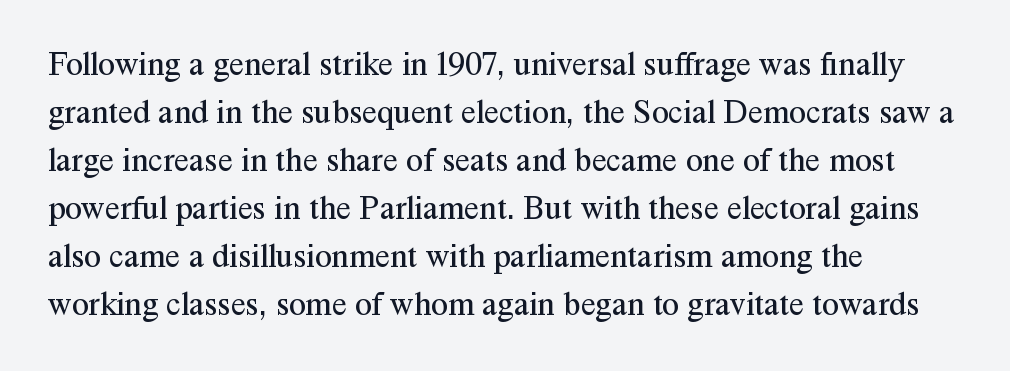
This is roman type, the default non-slanted kind. The gaps between neighbouring characters are ordinary and unremarkable. Yep, those are serifs on the letters. Vertical spacing — default. The typesetting does not lean heavy: it is not bold. Alignment: flush left.
